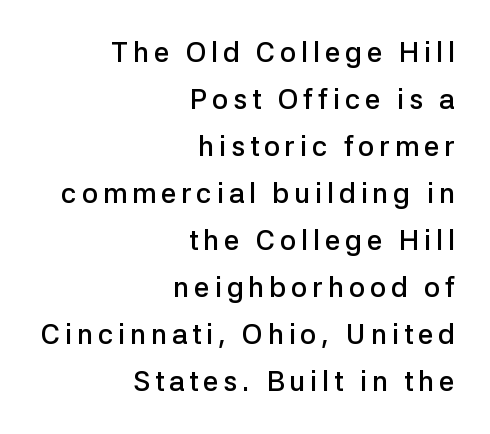
{"serif": "no", "italic": "no", "bold": "semi", "weight": "semibold", "width": "normal", "stroke_contrast": "low", "x_height": "medium", "monospaced": "no", "underline": "no", "align": "right", "line_spacing": "normal", "line_spacing_ratio": 1.68, "glyph_px": 28}
